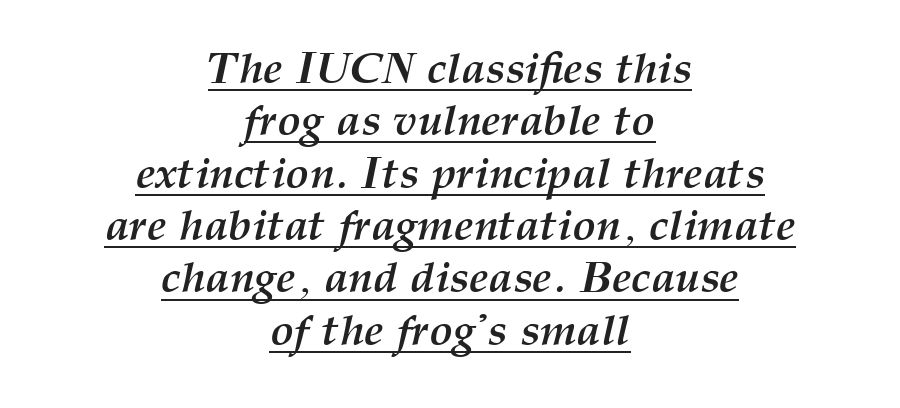
The passage shown is underscored from start to finish. Weight check: bold — yes, fully. You could not count columns in this text — the font is proportionally spaced. The face used here has a pronounced slope to its letters. Standard letterfit; no display-style spreading of the glyphs. Both edges are ragged and mirror each other, which tells us the setting is centered.
